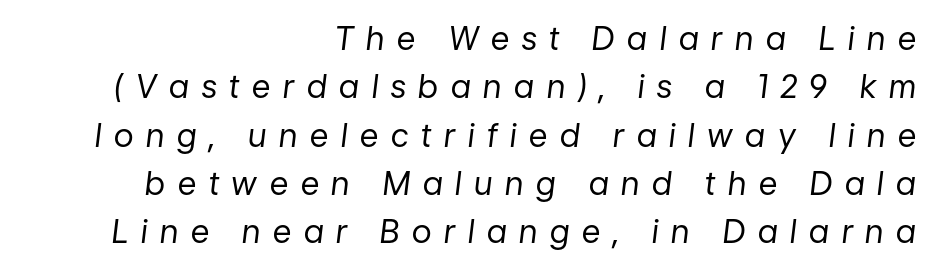
{"italic": "yes", "lean": "right", "slant_degrees": 7, "bold": "no", "weight": "regular", "width": "normal", "stroke_contrast": "low", "x_height": "medium", "monospaced": "no", "underline": "no", "align": "right", "line_spacing": "normal", "line_spacing_ratio": 1.51, "letter_spacing": "wide", "letter_spacing_em": 0.4, "glyph_px": 32}
